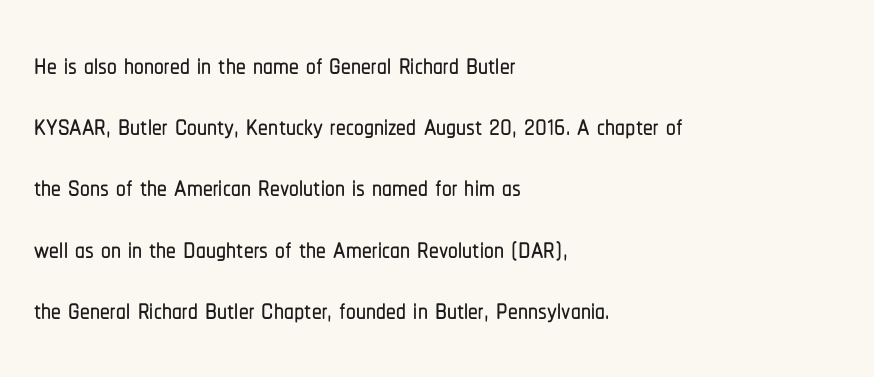
The image shows 39 px condensed sans-serif type, upright; set left-aligned, normal line spacing (1.57x), normal letter spacing, not underlined; low stroke contrast and a medium x-height.
